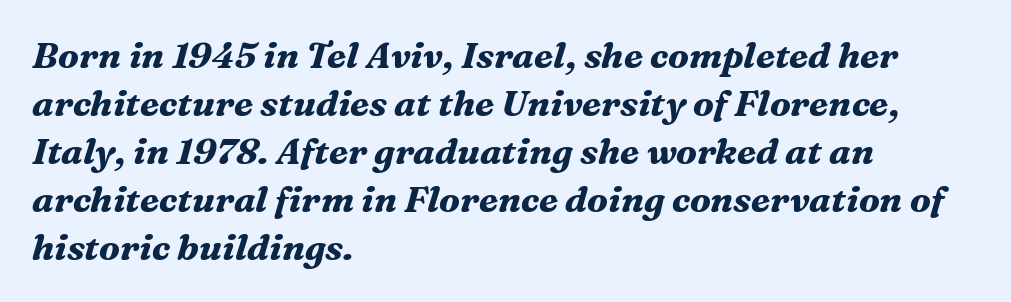
Q: Is the text bold? A: Yes.
Q: Is the text italic (slanted)? A: Yes, it leans right by about 16 degrees.
Q: Is the typeface a serif or a sans-serif typeface? A: Serif.
Q: Is the text underlined? A: No.
Q: How is the paragraph aligned? A: Left-aligned.
Q: Is the spacing between letters normal or unusually wide? A: Normal.
Q: Is the spacing between lines tight, normal or loose? A: Normal.
Q: Width (condensed, normal, or wide)? A: Normal.
Q: Stroke contrast? A: Medium.
Q: x-height? A: Medium.
Q: Monospaced? A: No.
